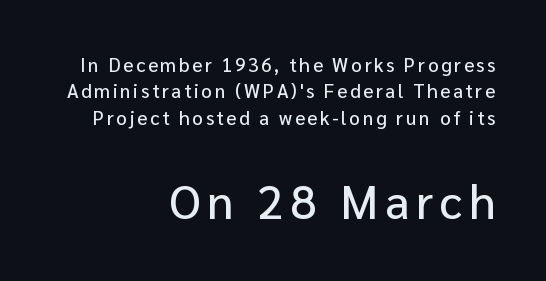
The image shows 47 px sans-serif type, upright; set right-aligned, normal line spacing (1.39x), not underlined; the second (bottom) block is 2.47x larger; low stroke contrast and a medium x-height.
